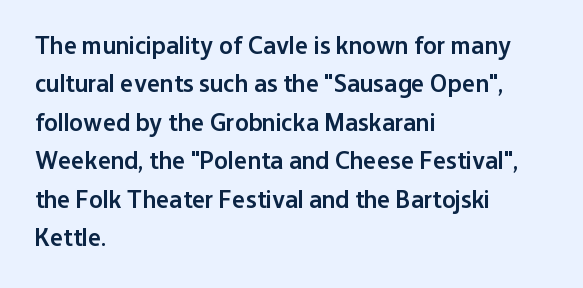
Has an underline been added? It has not. A typesetter would mark this as roman, not italic. The passage shown has conventional tracking throughout. The rows are spaced the way most documents space them. Each line starts at the same left margin while the right side varies. The font is running at a semibold setting, under full bold.
